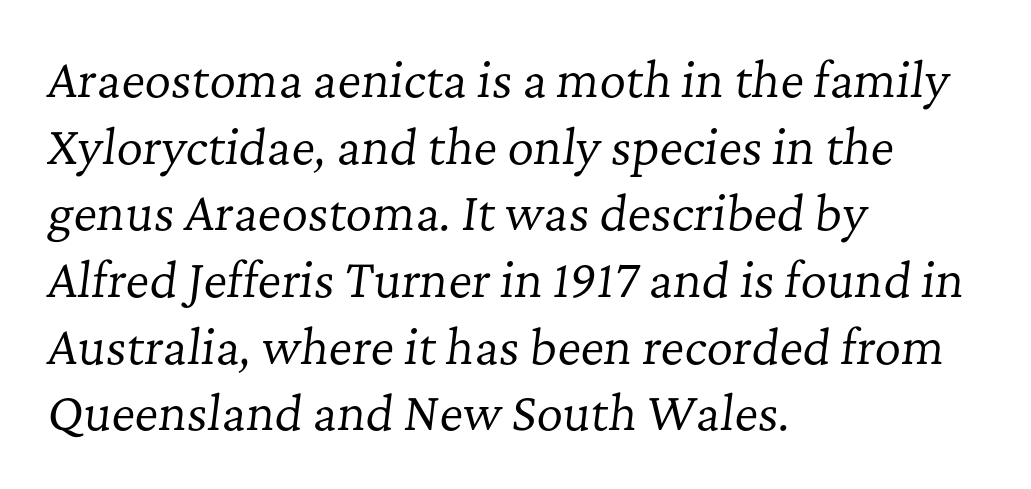
The image shows 46 px regular-weight serif type, italic (leaning right); set left-aligned, normal line spacing (1.45x), normal letter spacing, not underlined; low stroke contrast and a medium x-height.
